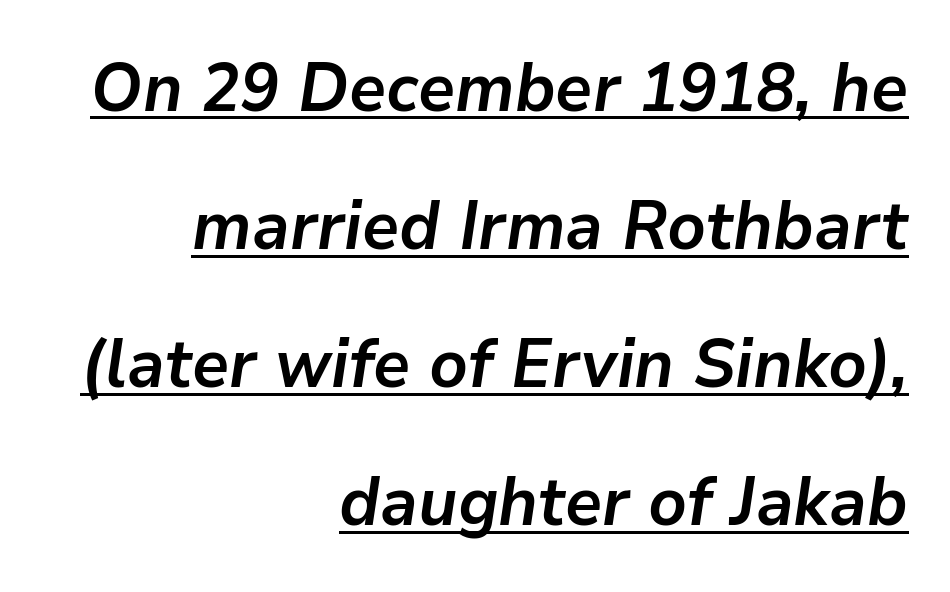
Q: Is the text bold? A: Yes.
Q: Is the text italic (slanted)? A: Yes, it leans right by about 9 degrees.
Q: Is the text underlined? A: Yes.
Q: How is the paragraph aligned? A: Right-aligned.
Q: Is the spacing between letters normal or unusually wide? A: Normal.
Q: Is the spacing between lines tight, normal or loose? A: Loose.
Q: Width (condensed, normal, or wide)? A: Normal.
Q: Stroke contrast? A: Low.
Q: x-height? A: Medium.
Q: Monospaced? A: No.
